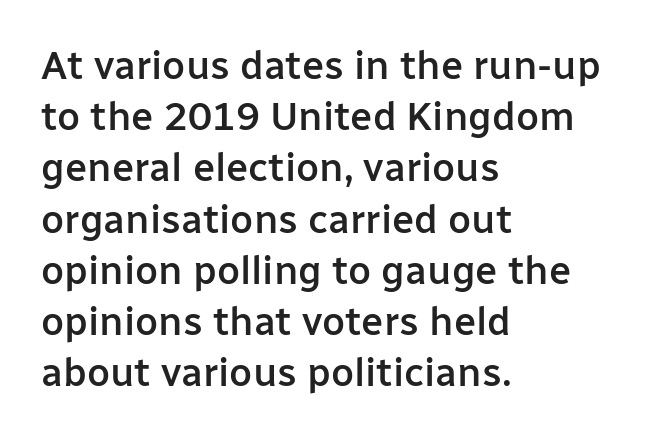
A classic flush-left, rag-right setting is used for this passage. What weight is shown? A semibold, between regular and bold. Nothing sits at the stroke ends, so this counts as sans-serif. Plain, unruled lines of type. Caption: standard tracking, unaltered.
